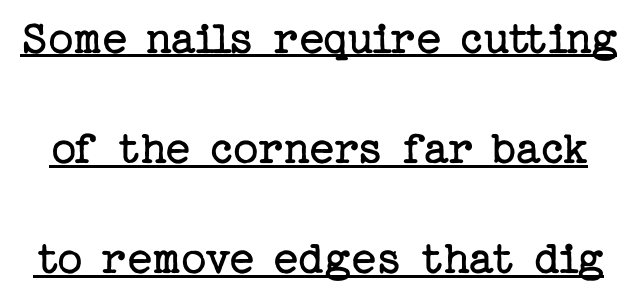
The letters stand upright; this is a roman face. The letterforms sit shoulder to shoulder at normal distance. The passage shown is not bold in any degree. This is underlined copy, the kind a proofreader might mark for attention. The space between consecutive lines is lavish. Little horizontal feet cap the strokes, marking this as serif type.
